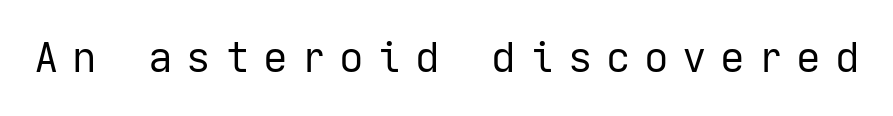
Q: Is the text bold? A: No.
Q: Is the text italic (slanted)? A: No, it is upright.
Q: Is the typeface a serif or a sans-serif typeface? A: Sans-serif.
Q: Is the text underlined? A: No.
Q: Is the spacing between letters normal or unusually wide? A: Unusually wide.
Q: Width (condensed, normal, or wide)? A: Normal.
Q: Stroke contrast? A: Low.
Q: x-height? A: Medium.
